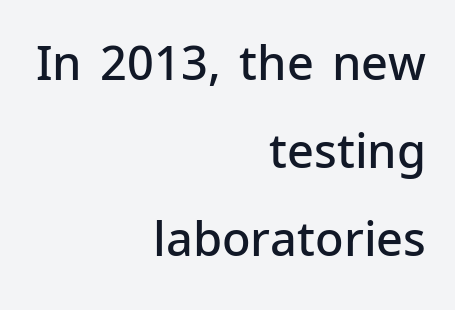
The image shows 47 px semibold sans-serif type, upright; set right-aligned, line spacing 1.87x, normal letter spacing, not underlined; low stroke contrast and a medium x-height.
